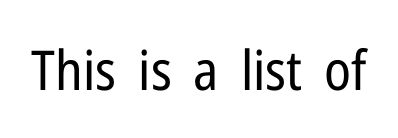
Unlike a traditional serif, this face leaves its strokes unadorned. Short note: letters normally spaced. Think of a printed novel: that variable character pitch is what you see here. Is the stroke heavy? The answer is a plain regular-or-lighter. You can tell it's not italic because the verticals are truly vertical. The foot of each line stays bare and open.
